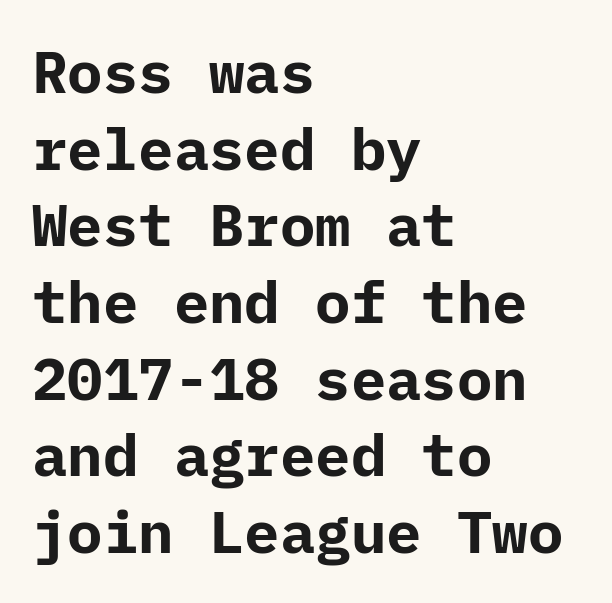
{"serif": "no", "italic": "no", "bold": "yes", "weight": "bold", "width": "normal", "stroke_contrast": "low", "x_height": "medium", "underline": "no", "align": "left", "line_spacing": "normal", "line_spacing_ratio": 1.3, "letter_spacing": "normal", "letter_spacing_em": 0.0, "glyph_px": 59}
